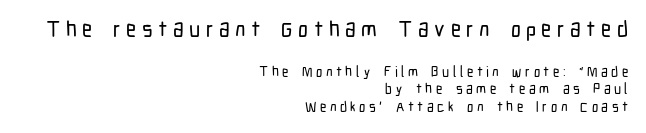
Q: Is the text italic (slanted)? A: No, it is upright.
Q: Is the text underlined? A: No.
Q: How is the paragraph aligned? A: Right-aligned.
Q: Is the spacing between letters normal or unusually wide? A: Unusually wide.
Q: Is the spacing between lines tight, normal or loose? A: Normal.
Q: Which block of text is set in a larger size, the first (top) or the second (bottom)? A: The first (top) one.
